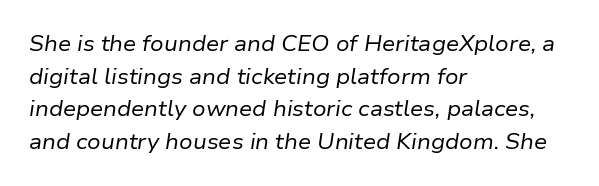
The image shows 21 px text type, italic (leaning right); set left-aligned, normal line spacing (1.55x), normal letter spacing, not underlined.
